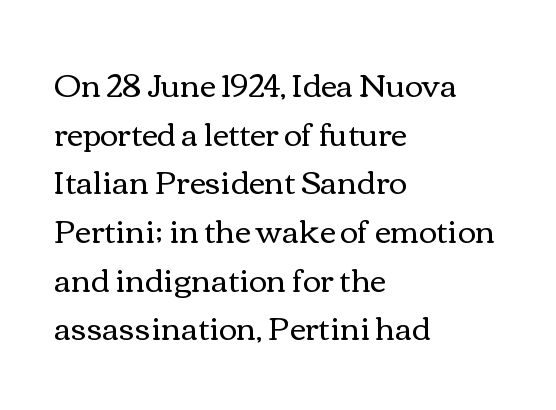
The image shows 31 px regular-weight, wide type, upright; set left-aligned, normal line spacing (1.57x), normal letter spacing, not underlined; a medium x-height.
